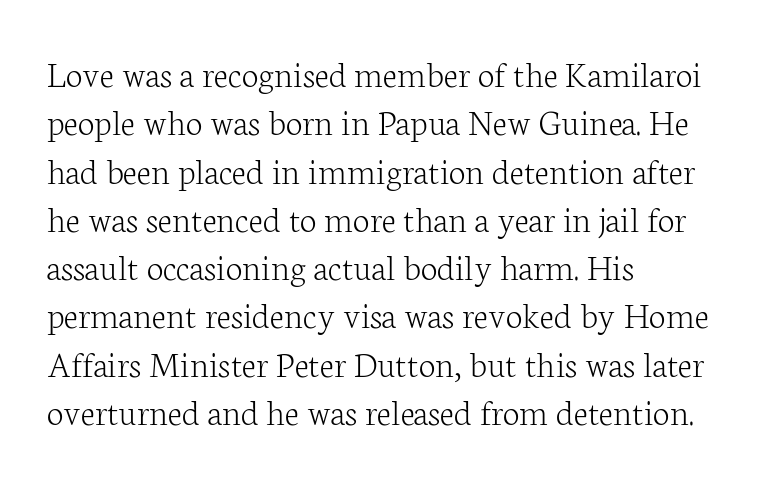
Q: Is the text bold? A: No.
Q: Is the text italic (slanted)? A: No, it is upright.
Q: Is the typeface a serif or a sans-serif typeface? A: Serif.
Q: Is the text underlined? A: No.
Q: How is the paragraph aligned? A: Left-aligned.
Q: Is the spacing between letters normal or unusually wide? A: Normal.
Q: Is the spacing between lines tight, normal or loose? A: Normal.
Q: Width (condensed, normal, or wide)? A: Normal.
Q: Stroke contrast? A: Low.
Q: x-height? A: Medium.
Q: Monospaced? A: No.
